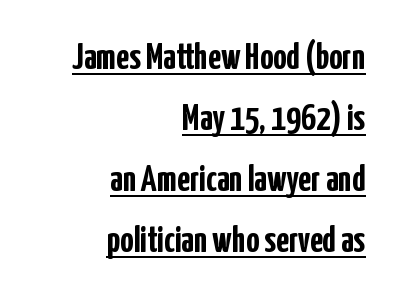
Q: Is the text bold? A: Yes.
Q: Is the text italic (slanted)? A: No, it is upright.
Q: Is the typeface a serif or a sans-serif typeface? A: Sans-serif.
Q: Is the text underlined? A: Yes.
Q: How is the paragraph aligned? A: Right-aligned.
Q: Is the spacing between letters normal or unusually wide? A: Normal.
Q: Is the spacing between lines tight, normal or loose? A: Normal.
Q: Width (condensed, normal, or wide)? A: Condensed.
Q: Stroke contrast? A: Low.
Q: x-height? A: Medium.
Q: Monospaced? A: No.
